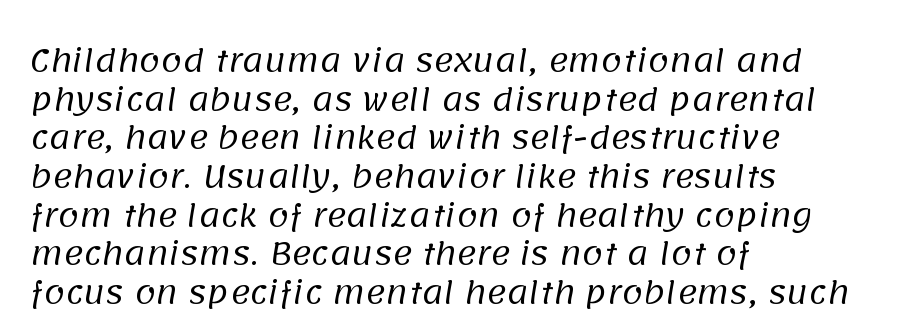
The image shows 30 px regular-weight sans-serif type; set left-aligned, normal line spacing (1.29x), normal letter spacing, not underlined; low stroke contrast and a large x-height.
